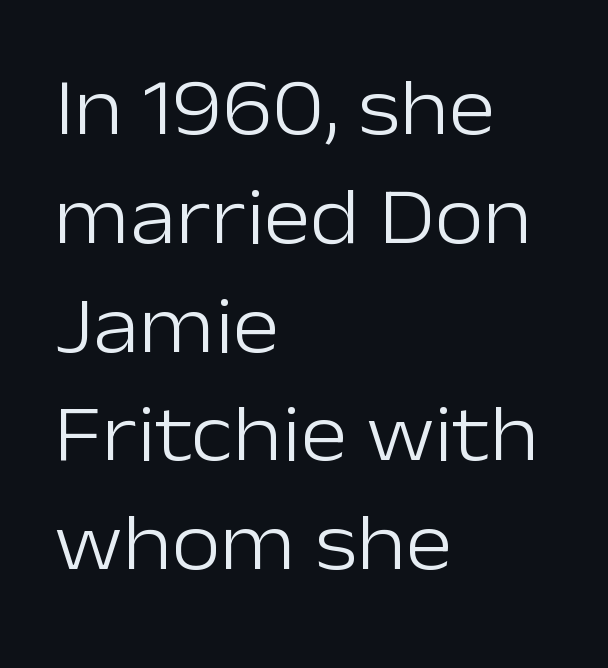
{"serif": "no", "italic": "no", "bold": "no", "weight": "light", "width": "normal", "stroke_contrast": "low", "x_height": "medium", "monospaced": "no", "underline": "no", "align": "left", "line_spacing": "normal", "line_spacing_ratio": 1.36, "letter_spacing": "normal", "letter_spacing_em": 0.0, "glyph_px": 80}
